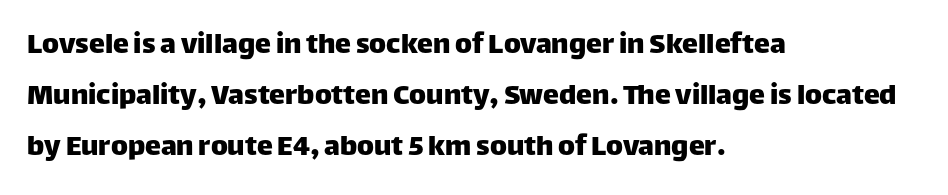
{"serif": "no", "italic": "no", "width": "normal", "stroke_contrast": "low", "x_height": "large", "monospaced": "no", "underline": "no", "align": "left", "line_spacing": "normal", "line_spacing_ratio": 1.59, "letter_spacing": "normal", "letter_spacing_em": 0.0, "glyph_px": 32}
